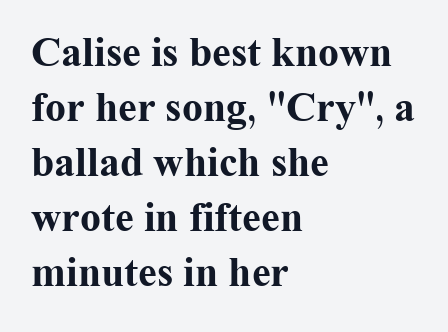
{"serif": "yes", "italic": "no", "bold": "yes", "weight": "bold", "width": "normal", "stroke_contrast": "medium", "x_height": "medium", "monospaced": "no", "underline": "no", "align": "left", "line_spacing": "normal", "line_spacing_ratio": 1.31, "letter_spacing": "normal", "letter_spacing_em": 0.0, "glyph_px": 42}
